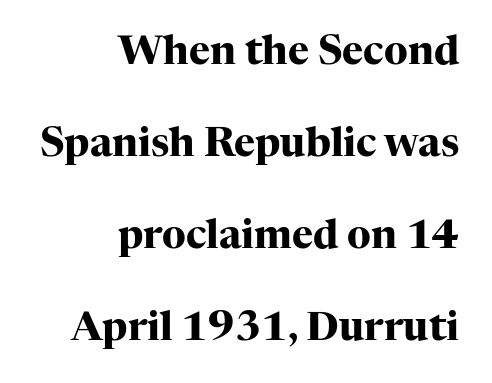
The image shows 40 px heavy serif type, upright; set right-aligned, loose line spacing (2.3x), normal letter spacing, not underlined; high stroke contrast and a medium x-height.
